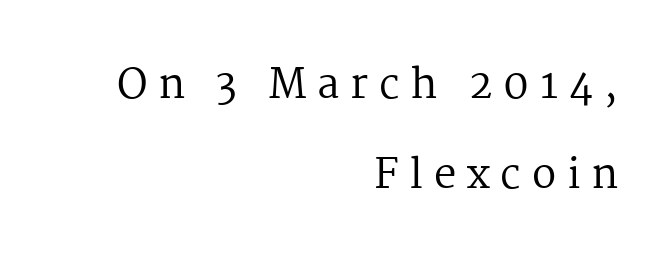
The image shows 40 px regular-weight serif type, upright; set right-aligned, loose line spacing (2.24x), unusually wide letter spacing (+0.27 em), not underlined; medium stroke contrast and a medium x-height.
